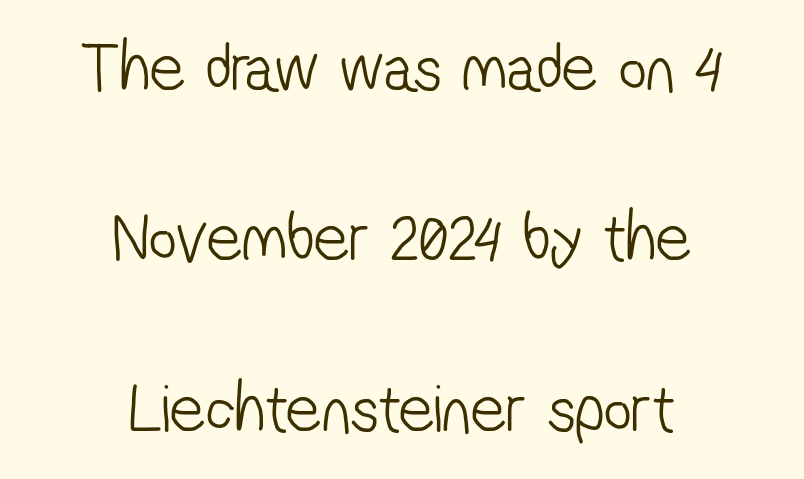
Q: Is the text bold? A: No.
Q: Is the typeface a serif or a sans-serif typeface? A: Sans-serif.
Q: Is the text underlined? A: No.
Q: How is the paragraph aligned? A: Centered.
Q: Is the spacing between letters normal or unusually wide? A: Normal.
Q: Is the spacing between lines tight, normal or loose? A: Loose.
Q: Width (condensed, normal, or wide)? A: Condensed.
Q: Stroke contrast? A: Low.
Q: x-height? A: Medium.
Q: Monospaced? A: No.
